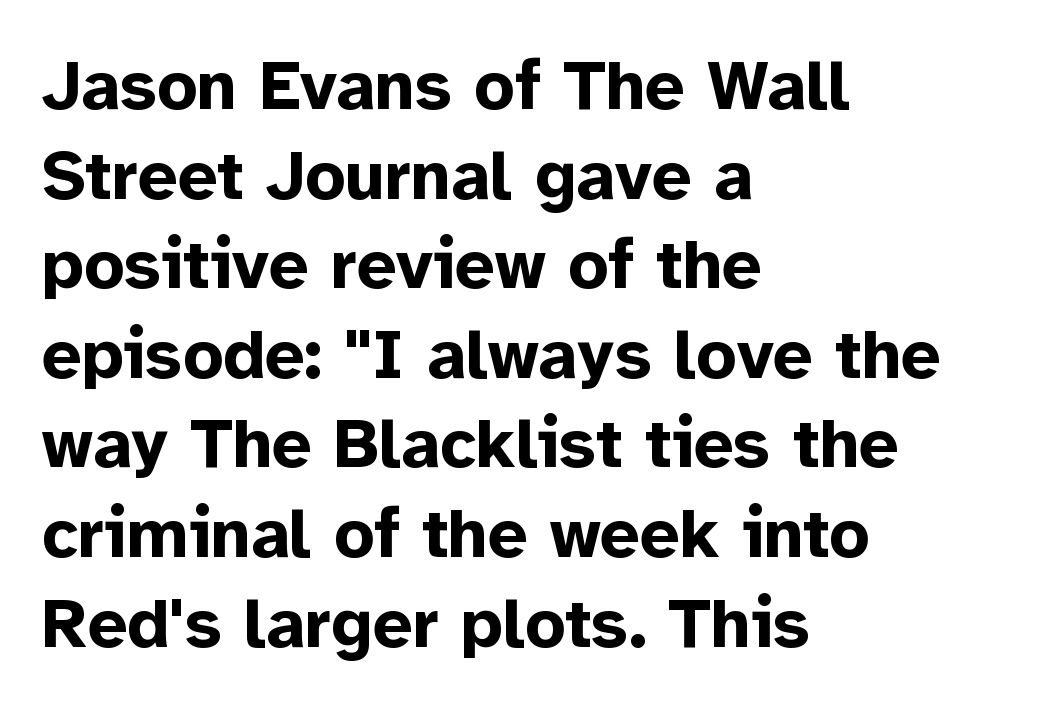
Compared with a centered layout, this one pins lines to the left instead. Nobody touched the tracking dial on this one. Typographic density is high because the face is bold. No feet cap the strokes, marking this as sans-serif type.
